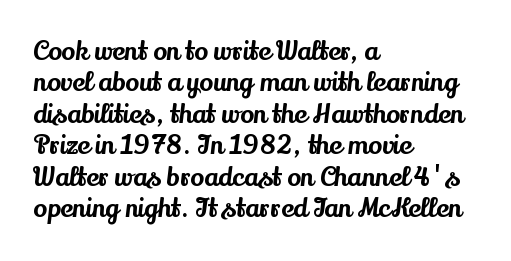
{"underline": "no", "align": "left", "line_spacing_ratio": 1.21, "letter_spacing": "normal", "letter_spacing_em": 0.0, "glyph_px": 26}
